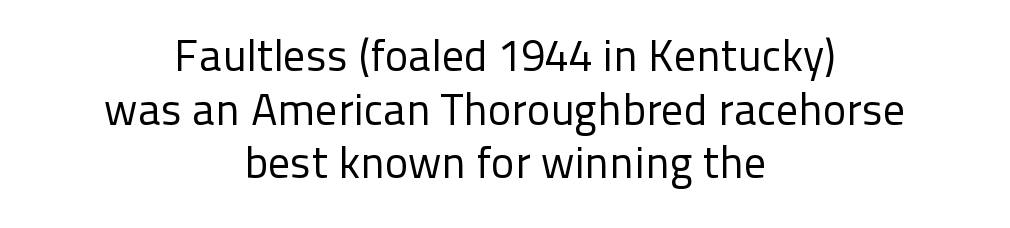
{"serif": "no", "italic": "no", "bold": "no", "weight": "regular", "width": "normal", "stroke_contrast": "low", "x_height": "medium", "monospaced": "no", "underline": "no", "align": "center", "line_spacing_ratio": 1.22, "letter_spacing": "normal", "letter_spacing_em": 0.0, "glyph_px": 44}
